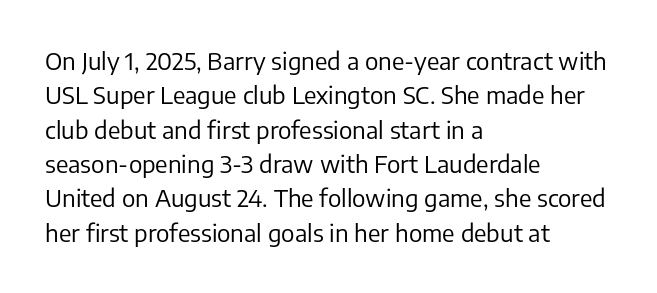
{"italic": "no", "bold": "no", "underline": "no", "align": "left", "line_spacing": "normal", "line_spacing_ratio": 1.43, "letter_spacing": "normal", "letter_spacing_em": 0.0, "glyph_px": 24}
